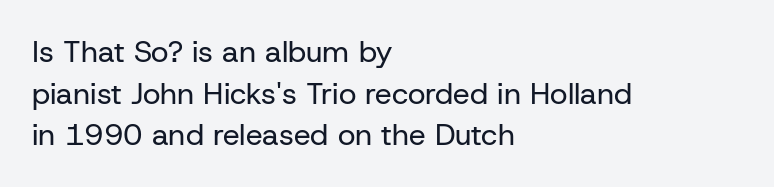
The image shows 30 px regular-weight sans-serif type, upright; set left-aligned, normal line spacing (1.39x), normal letter spacing, not underlined; low stroke contrast and a medium x-height.
